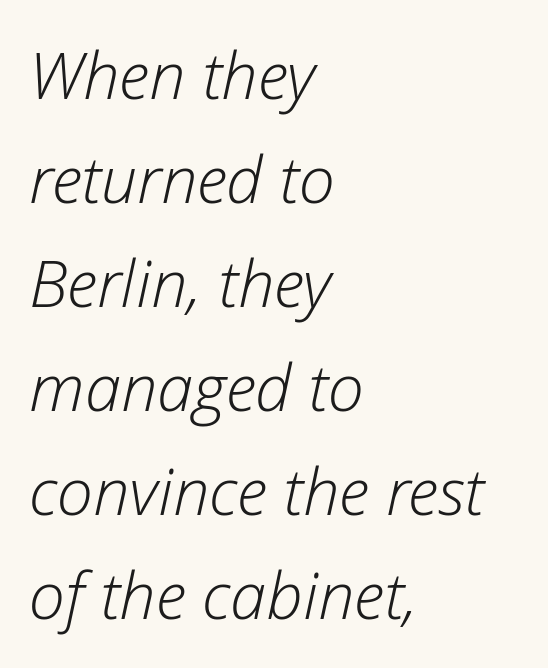
Q: Is the text bold? A: No.
Q: Is the text italic (slanted)? A: Yes, it leans right by about 12 degrees.
Q: Is the text underlined? A: No.
Q: How is the paragraph aligned? A: Left-aligned.
Q: Is the spacing between letters normal or unusually wide? A: Normal.
Q: Is the spacing between lines tight, normal or loose? A: Normal.
Q: Width (condensed, normal, or wide)? A: Normal.
Q: Stroke contrast? A: Low.
Q: x-height? A: Medium.
Q: Monospaced? A: No.
